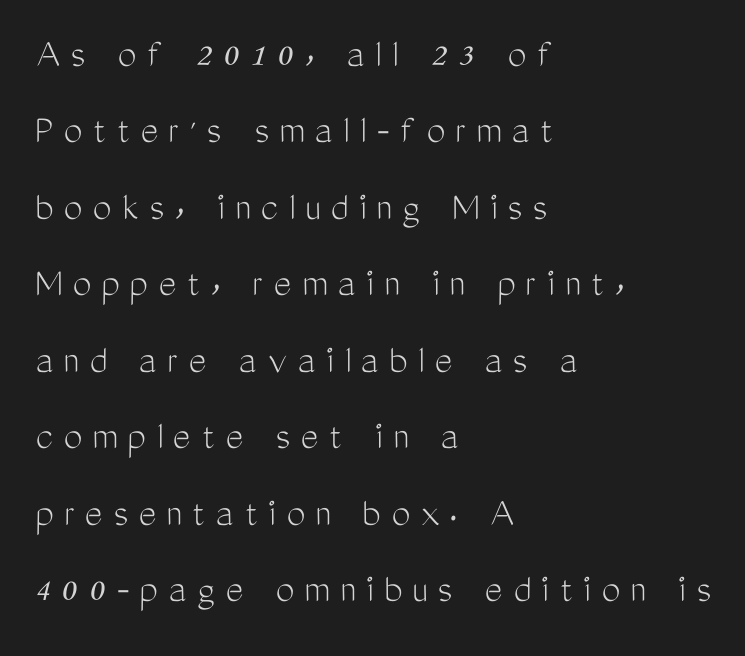
Q: Is the text bold? A: No.
Q: Is the text italic (slanted)? A: No, it is upright.
Q: Is the typeface a serif or a sans-serif typeface? A: Sans-serif.
Q: Is the text underlined? A: No.
Q: How is the paragraph aligned? A: Left-aligned.
Q: Is the spacing between letters normal or unusually wide? A: Unusually wide.
Q: Width (condensed, normal, or wide)? A: Condensed.
Q: Stroke contrast? A: Medium.
Q: x-height? A: Medium.
Q: Monospaced? A: No.
